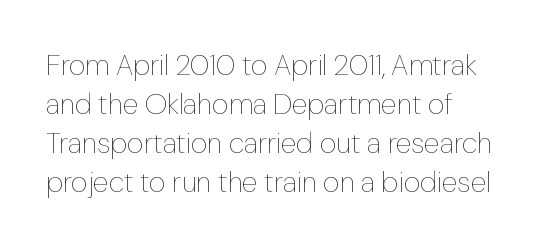
{"italic": "no", "bold": "no", "weight": "thin", "width": "normal", "stroke_contrast": "low", "x_height": "medium", "monospaced": "no", "underline": "no", "line_spacing": "normal", "line_spacing_ratio": 1.35, "letter_spacing": "normal", "letter_spacing_em": 0.0, "glyph_px": 29}
